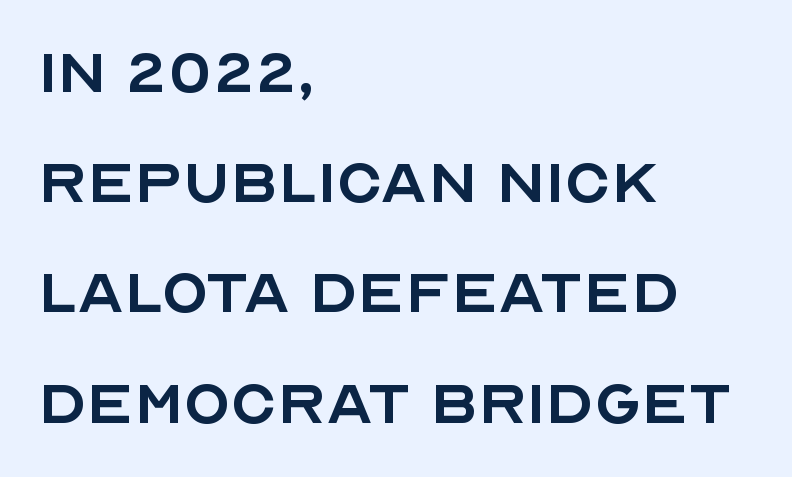
{"serif": "no", "italic": "no", "bold": "no", "weight": "regular", "width": "normal", "x_height": "large", "monospaced": "no", "underline": "no", "align": "left", "line_spacing": "normal", "line_spacing_ratio": 1.45, "letter_spacing": "normal", "letter_spacing_em": 0.0, "glyph_px": 76}
